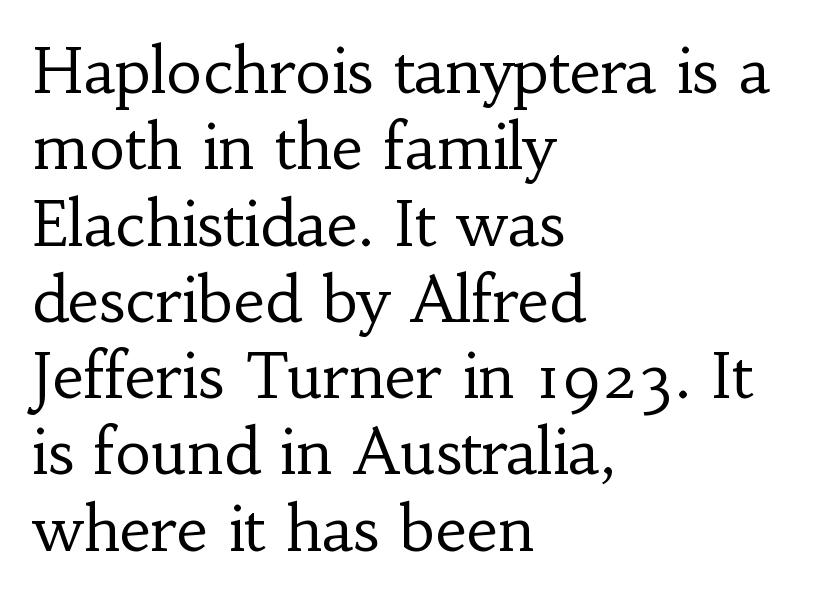
{"serif": "yes", "italic": "no", "bold": "no", "weight": "regular", "width": "normal", "stroke_contrast": "low", "x_height": "small", "monospaced": "no", "underline": "no", "align": "left", "line_spacing_ratio": 1.23, "letter_spacing": "normal", "letter_spacing_em": 0.0, "glyph_px": 62}
